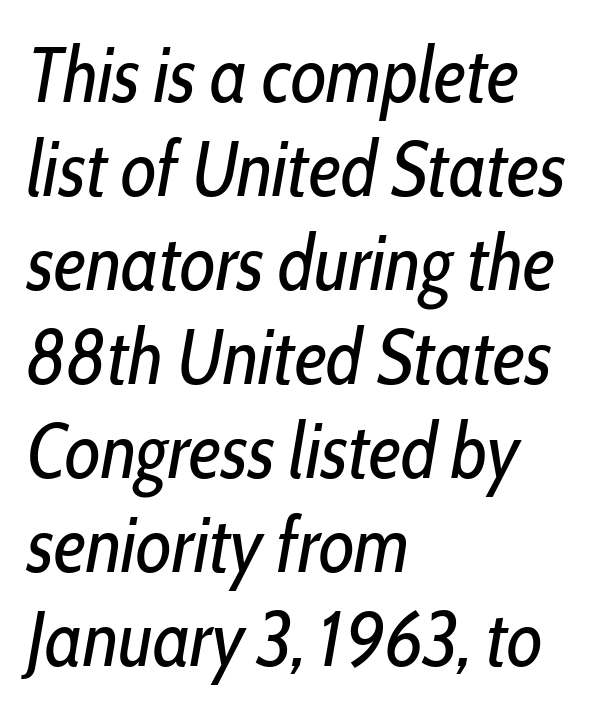
Q: Is the text bold? A: No.
Q: Is the text italic (slanted)? A: Yes, it leans right by about 10 degrees.
Q: Is the text underlined? A: No.
Q: How is the paragraph aligned? A: Left-aligned.
Q: Is the spacing between letters normal or unusually wide? A: Normal.
Q: Width (condensed, normal, or wide)? A: Condensed.
Q: Stroke contrast? A: Low.
Q: x-height? A: Medium.
Q: Monospaced? A: No.
